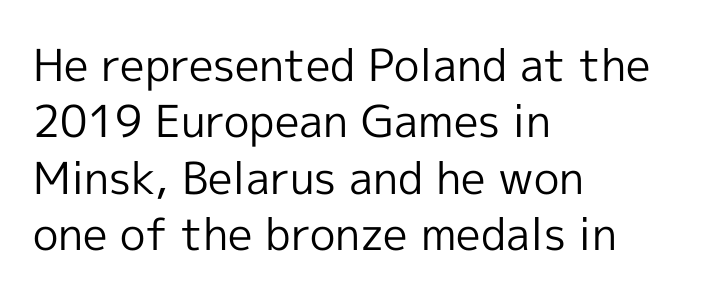
Q: Is the text bold? A: No.
Q: Is the text italic (slanted)? A: No, it is upright.
Q: Is the typeface a serif or a sans-serif typeface? A: Sans-serif.
Q: Is the text underlined? A: No.
Q: How is the paragraph aligned? A: Left-aligned.
Q: Is the spacing between letters normal or unusually wide? A: Normal.
Q: Is the spacing between lines tight, normal or loose? A: Normal.
Q: Width (condensed, normal, or wide)? A: Normal.
Q: x-height? A: Medium.
Q: Monospaced? A: No.
